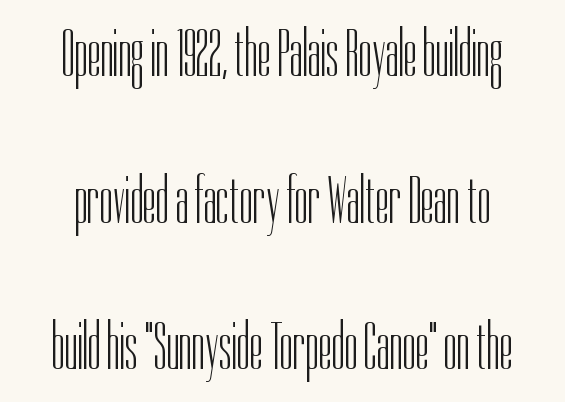
{"serif": "no", "italic": "no", "bold": "no", "weight": "light", "width": "condensed", "stroke_contrast": "low", "x_height": "medium", "monospaced": "no", "underline": "no", "align": "center", "line_spacing": "loose", "line_spacing_ratio": 2.19, "letter_spacing": "normal", "letter_spacing_em": 0.0, "glyph_px": 67}
